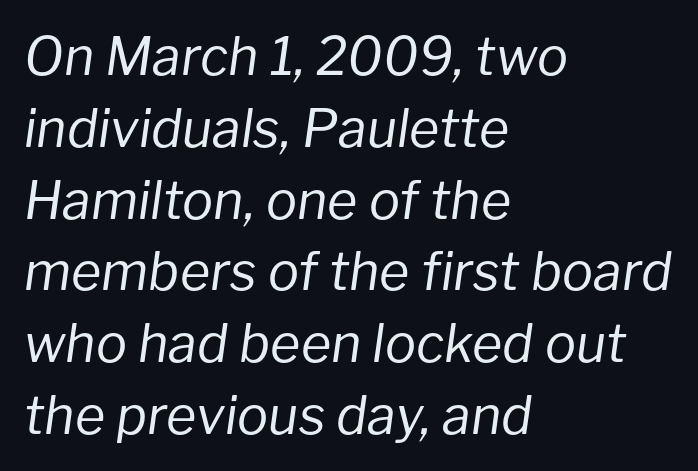
{"italic": "yes", "lean": "right", "slant_degrees": 8, "bold": "no", "weight": "regular", "width": "normal", "stroke_contrast": "low", "x_height": "medium", "monospaced": "no", "underline": "no", "align": "left", "line_spacing": "normal", "line_spacing_ratio": 1.38, "letter_spacing": "normal", "letter_spacing_em": 0.0, "glyph_px": 52}
